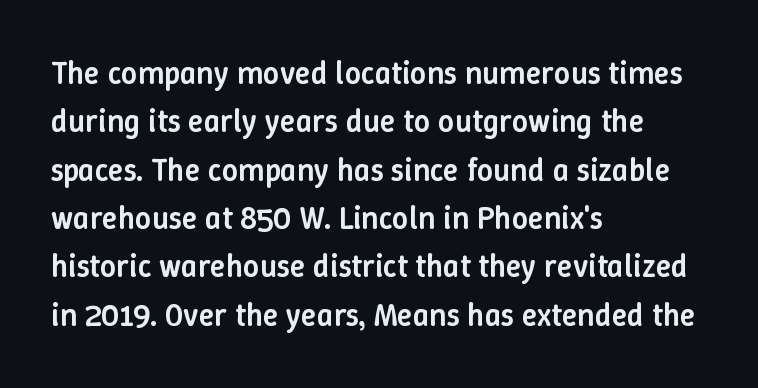
Q: Is the text bold? A: Semi-bold.
Q: Is the text italic (slanted)? A: No, it is upright.
Q: Is the text underlined? A: No.
Q: How is the paragraph aligned? A: Left-aligned.
Q: Is the spacing between letters normal or unusually wide? A: Normal.
Q: Is the spacing between lines tight, normal or loose? A: Normal.
Q: Width (condensed, normal, or wide)? A: Normal.
Q: Stroke contrast? A: Low.
Q: x-height? A: Medium.
Q: Monospaced? A: No.
